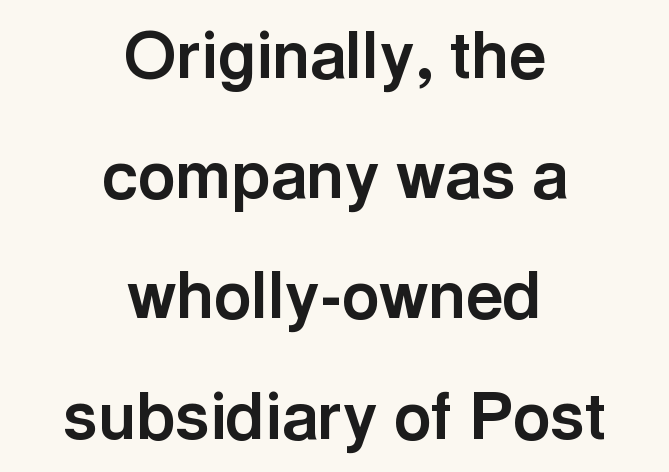
Q: Is the text bold? A: Yes.
Q: Is the text italic (slanted)? A: No, it is upright.
Q: Is the typeface a serif or a sans-serif typeface? A: Sans-serif.
Q: Is the text underlined? A: No.
Q: How is the paragraph aligned? A: Centered.
Q: Is the spacing between letters normal or unusually wide? A: Normal.
Q: Width (condensed, normal, or wide)? A: Normal.
Q: x-height? A: Medium.
Q: Monospaced? A: No.
